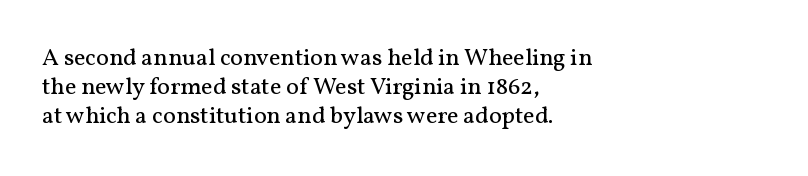
Q: Is the text bold? A: No.
Q: Is the text italic (slanted)? A: No, it is upright.
Q: Is the text underlined? A: No.
Q: How is the paragraph aligned? A: Left-aligned.
Q: Is the spacing between letters normal or unusually wide? A: Normal.
